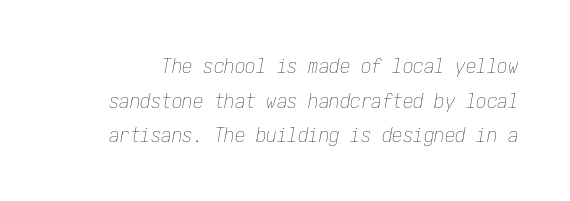
Q: Is the text bold? A: No.
Q: Is the text italic (slanted)? A: Yes, it leans right by about 10 degrees.
Q: Is the text underlined? A: No.
Q: Is the spacing between letters normal or unusually wide? A: Normal.
Q: Is the spacing between lines tight, normal or loose? A: Normal.
